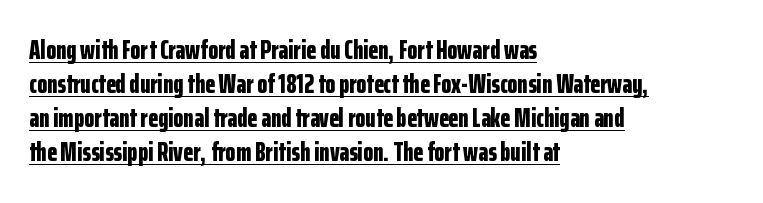
Vertically, the passage feels balanced, rows spaced as you'd expect. Is there any slant? The stems are plumb. A rule runs beneath these lines of type. These lines are set flush left with a ragged right edge. A dark, heavy texture on the line: the type is bold. The passage shown has conventional tracking throughout.
